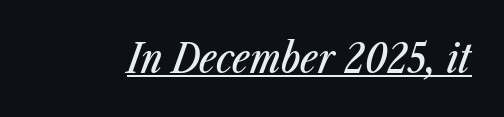
The image shows 41 px condensed type, italic (leaning right); set normal letter spacing, underlined; low stroke contrast and a medium x-height.
